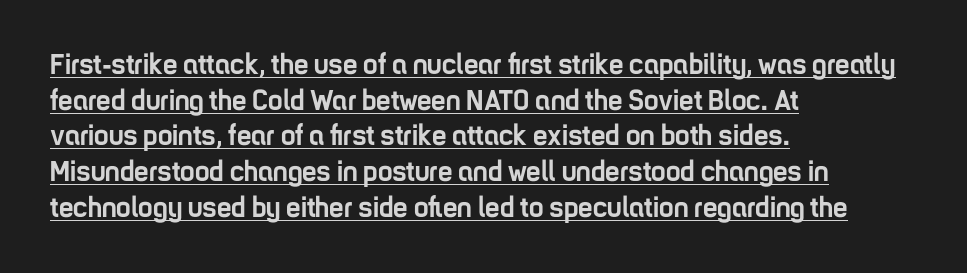
The image shows 29 px semibold, condensed sans-serif type, upright; set left-aligned, line spacing 1.23x, normal letter spacing, underlined; low stroke contrast and a medium x-height.
